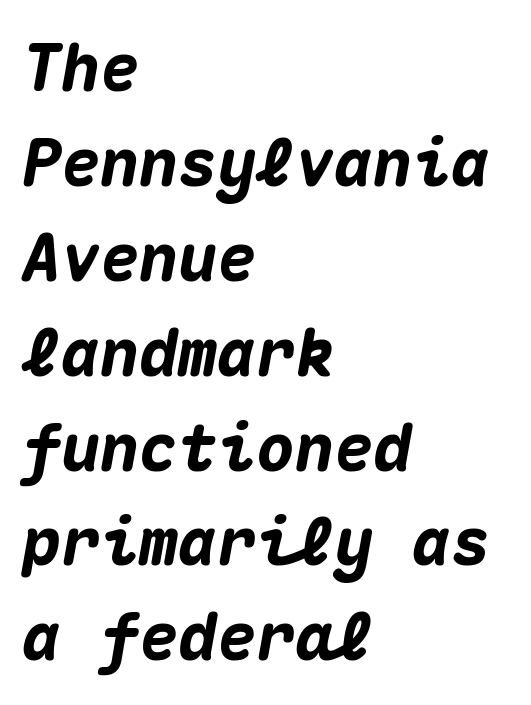
{"italic": "yes", "lean": "right", "slant_degrees": 10, "bold": "yes", "weight": "heavy", "width": "normal", "stroke_contrast": "medium", "x_height": "medium", "monospaced": "yes", "underline": "no", "align": "left", "line_spacing": "normal", "line_spacing_ratio": 1.46, "letter_spacing": "normal", "letter_spacing_em": 0.0, "glyph_px": 65}
